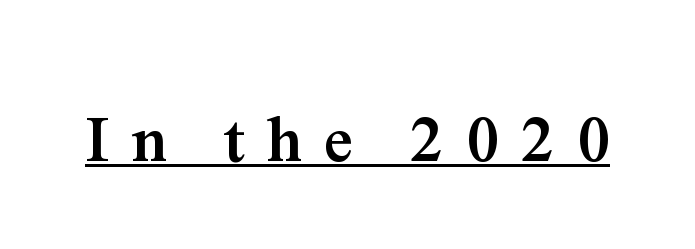
The image shows 65 px semibold serif type, upright; set unusually wide letter spacing (+0.35 em), underlined; medium stroke contrast and a medium x-height.
